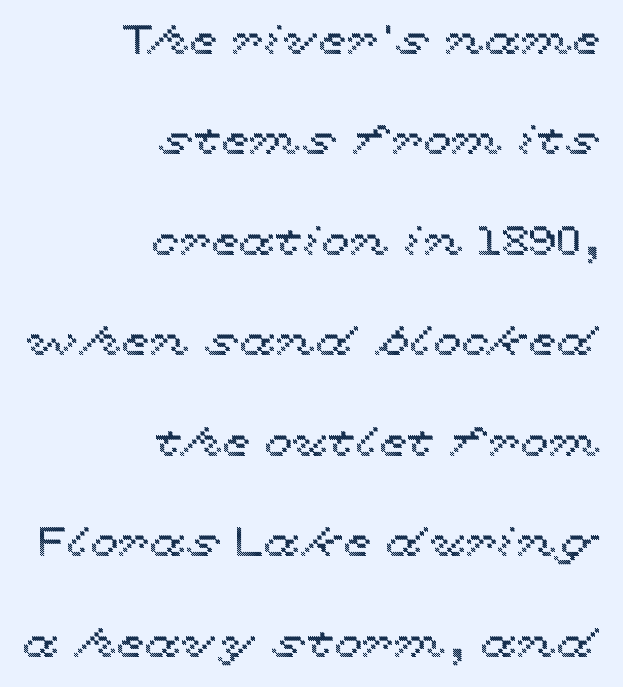
Q: Is the text italic (slanted)? A: Yes.
Q: Is the text underlined? A: No.
Q: How is the paragraph aligned? A: Right-aligned.
Q: Is the spacing between letters normal or unusually wide? A: Normal.
Q: Is the spacing between lines tight, normal or loose? A: Loose.
Q: Width (condensed, normal, or wide)? A: Wide.
Q: x-height? A: Medium.
Q: Monospaced? A: No.
